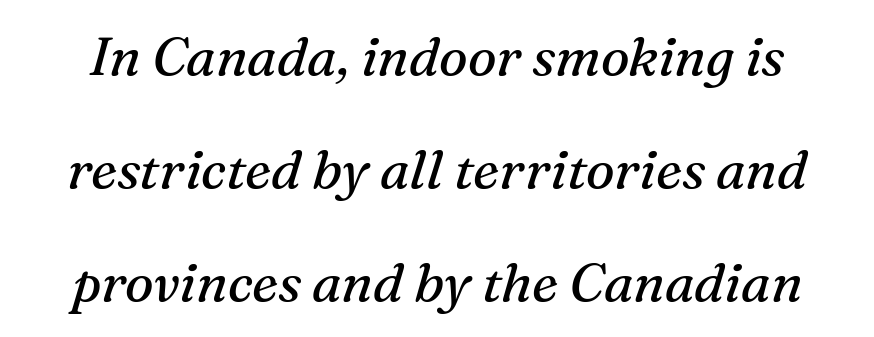
The image shows 54 px regular-weight serif type, italic (leaning right); set loose line spacing (2.09x), normal letter spacing, not underlined; medium stroke contrast and a medium x-height.
